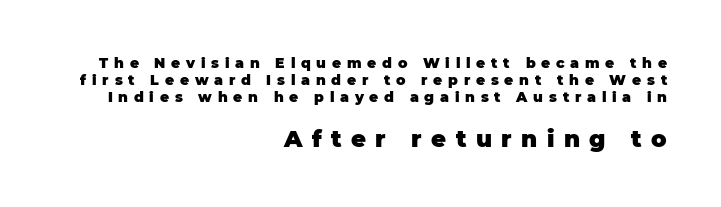
Is the block centered? No — it sits flush against the right margin. Quick note: not italic, upright. Which of the two is more prominent by size? The second, at the bottom. Heavy-handed strokes throughout: this text is bold. The horizontal fit of the characters is loose and conspicuously gappy.
